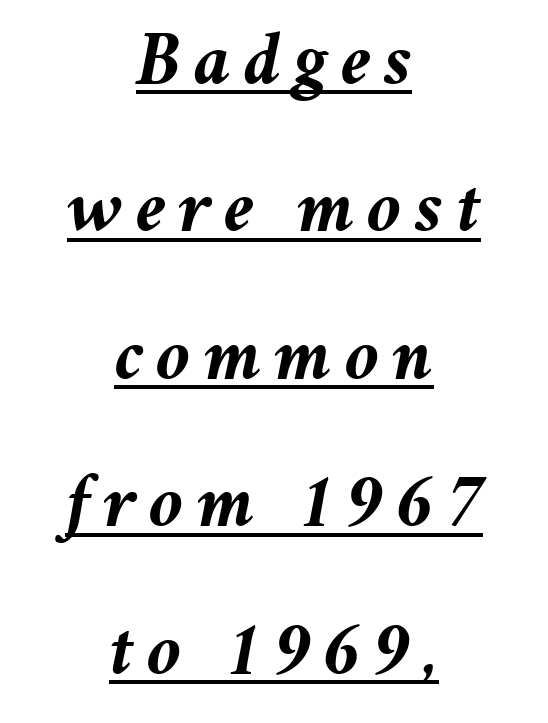
Q: Is the text bold? A: Yes.
Q: Is the text italic (slanted)? A: Yes, it leans right by about 11 degrees.
Q: Is the text underlined? A: Yes.
Q: How is the paragraph aligned? A: Centered.
Q: Is the spacing between lines tight, normal or loose? A: Loose.
Q: Width (condensed, normal, or wide)? A: Normal.
Q: Stroke contrast? A: Medium.
Q: x-height? A: Medium.
Q: Monospaced? A: No.
